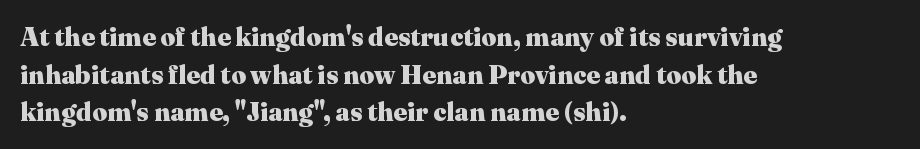
{"italic": "no", "bold": "yes", "underline": "no", "align": "left", "line_spacing": "normal", "line_spacing_ratio": 1.45, "letter_spacing": "normal", "letter_spacing_em": 0.0, "glyph_px": 26}
